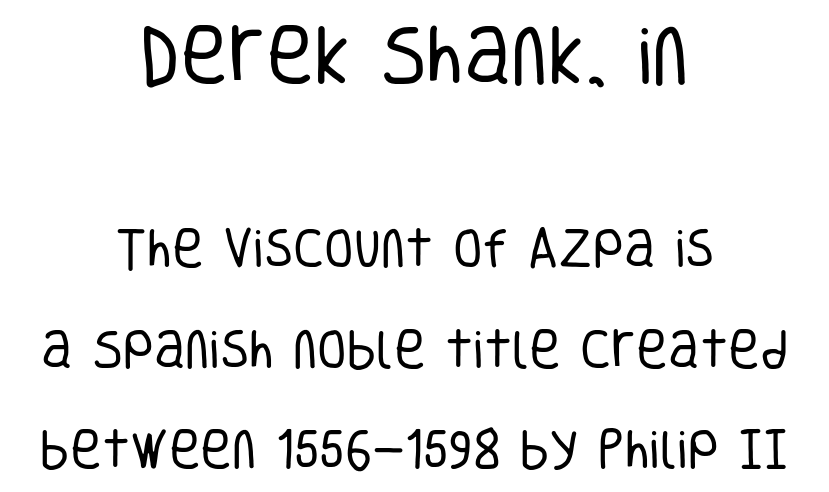
The letters stand upright; this is a roman face. Here the first block reads like a headline and the second like body copy. Quick note: underline off. Alignment: centered. Look at the tracking — it's just the regular setting, nothing added.
